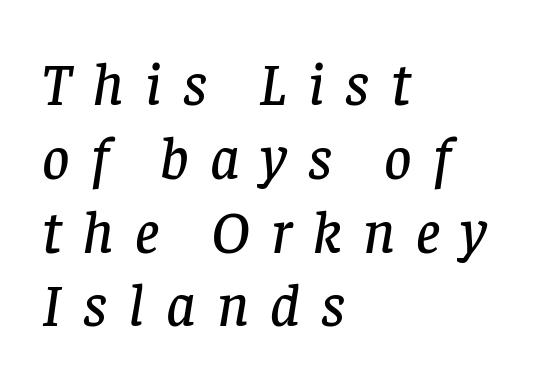
Q: Is the text italic (slanted)? A: Yes, it leans right by about 8 degrees.
Q: Is the typeface a serif or a sans-serif typeface? A: Serif.
Q: Is the text underlined? A: No.
Q: How is the paragraph aligned? A: Left-aligned.
Q: Is the spacing between letters normal or unusually wide? A: Unusually wide.
Q: Width (condensed, normal, or wide)? A: Normal.
Q: Stroke contrast? A: Low.
Q: x-height? A: Large.
Q: Monospaced? A: No.
